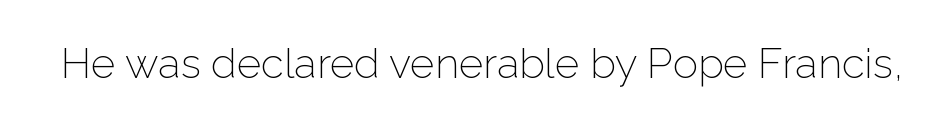
{"serif": "no", "italic": "no", "bold": "no", "weight": "light", "width": "normal", "stroke_contrast": "low", "x_height": "medium", "monospaced": "no", "underline": "no", "letter_spacing": "normal", "letter_spacing_em": 0.0, "glyph_px": 42}
